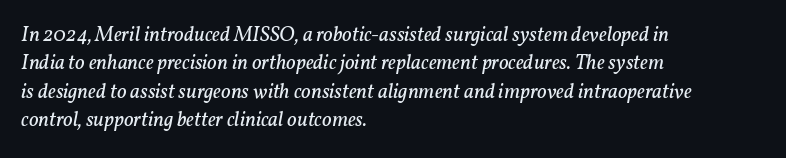
Q: Is the text bold? A: No.
Q: Is the text italic (slanted)? A: Yes, it leans right by about 11 degrees.
Q: Is the text underlined? A: No.
Q: How is the paragraph aligned? A: Left-aligned.
Q: Is the spacing between letters normal or unusually wide? A: Normal.
Q: Is the spacing between lines tight, normal or loose? A: Normal.
